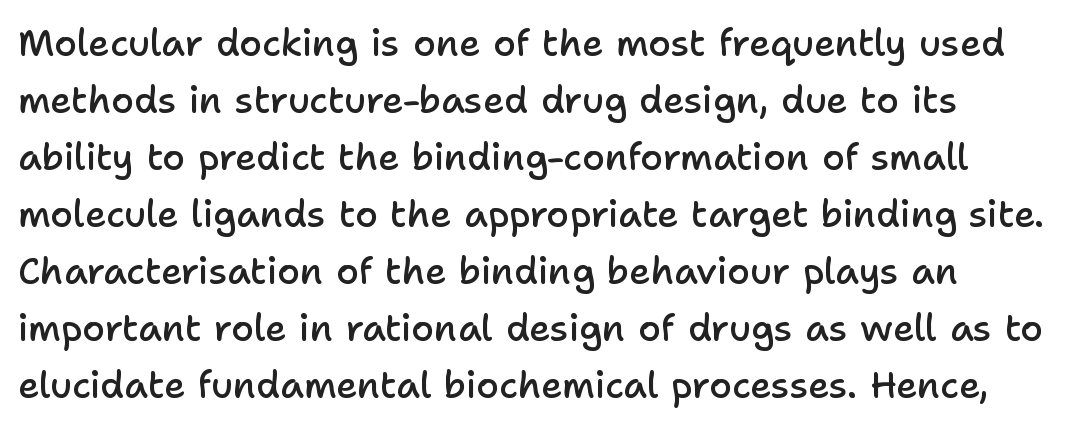
The image shows 37 px semibold sans-serif type, upright; set normal line spacing (1.54x), normal letter spacing, not underlined; low stroke contrast and a medium x-height.
